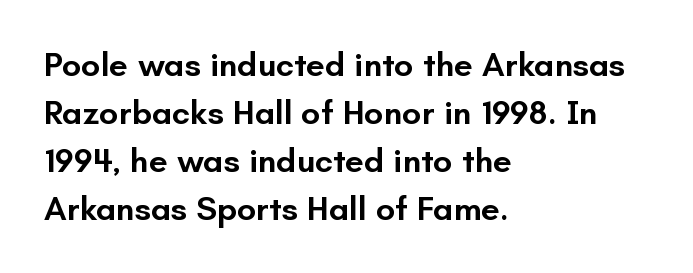
Q: Is the text bold? A: Semi-bold.
Q: Is the text italic (slanted)? A: No, it is upright.
Q: Is the typeface a serif or a sans-serif typeface? A: Sans-serif.
Q: Is the text underlined? A: No.
Q: How is the paragraph aligned? A: Left-aligned.
Q: Is the spacing between letters normal or unusually wide? A: Normal.
Q: Is the spacing between lines tight, normal or loose? A: Normal.
Q: Width (condensed, normal, or wide)? A: Normal.
Q: Stroke contrast? A: Low.
Q: x-height? A: Small.
Q: Monospaced? A: No.
